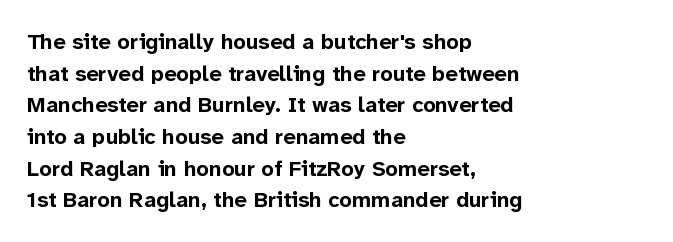
Beneath every word, the page is bare. Successive baselines arrive at the customary interval. It's the straight-up-and-down kind of type. Which margin do the lines hug? The left one — the right edge is uneven. Thick stems and heavy bowls — unmistakably bold.
